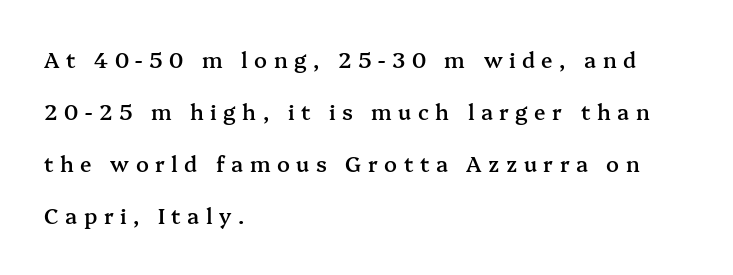
The image shows 21 px text type, upright; set left-aligned, loose line spacing (2.48x), unusually wide letter spacing (+0.31 em), not underlined.
